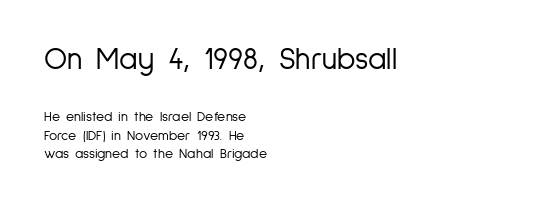
The image shows 31 px light, condensed sans-serif type, upright; set left-aligned, normal line spacing (1.31x), normal letter spacing, not underlined; the first (top) block is 2.21x larger; low stroke contrast and a medium x-height.
